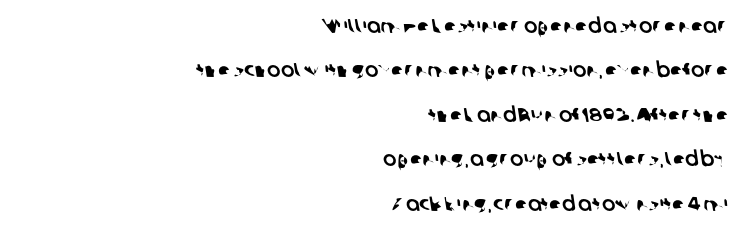
{"underline": "no", "align": "right", "line_spacing": "loose", "line_spacing_ratio": 2.22, "letter_spacing": "normal", "letter_spacing_em": 0.0, "glyph_px": 20}
